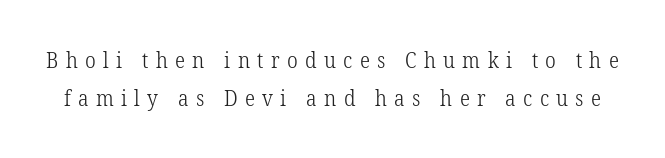
Q: Is the text bold? A: No.
Q: Is the text italic (slanted)? A: No, it is upright.
Q: Is the text underlined? A: No.
Q: Is the spacing between letters normal or unusually wide? A: Unusually wide.
